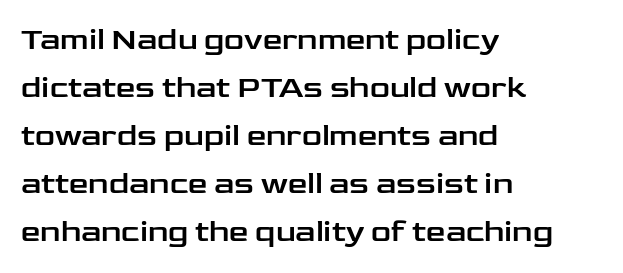
{"serif": "no", "italic": "no", "width": "wide", "stroke_contrast": "low", "x_height": "medium", "monospaced": "no", "underline": "no", "align": "left", "line_spacing": "normal", "line_spacing_ratio": 1.55, "letter_spacing": "normal", "letter_spacing_em": 0.0, "glyph_px": 31}
